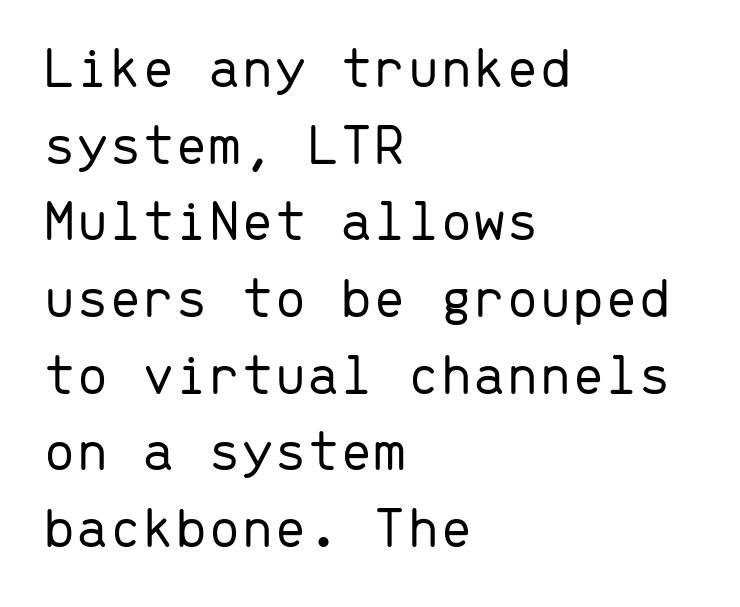
The image shows 59 px light sans-serif type, upright, monospaced; set left-aligned, normal line spacing (1.3x), normal letter spacing, not underlined; low stroke contrast and a medium x-height.
